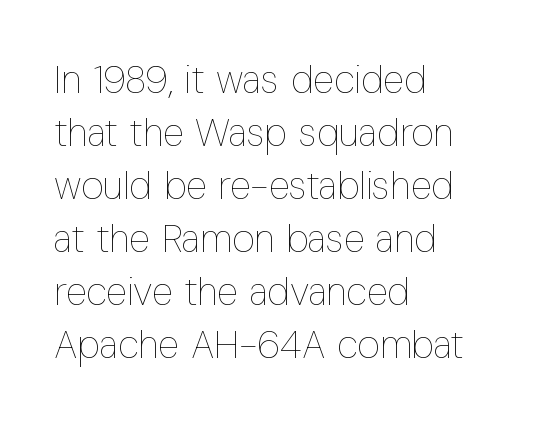
The image shows 39 px thin, condensed type, upright; set left-aligned, normal line spacing (1.36x), normal letter spacing, not underlined; low stroke contrast and a medium x-height.
